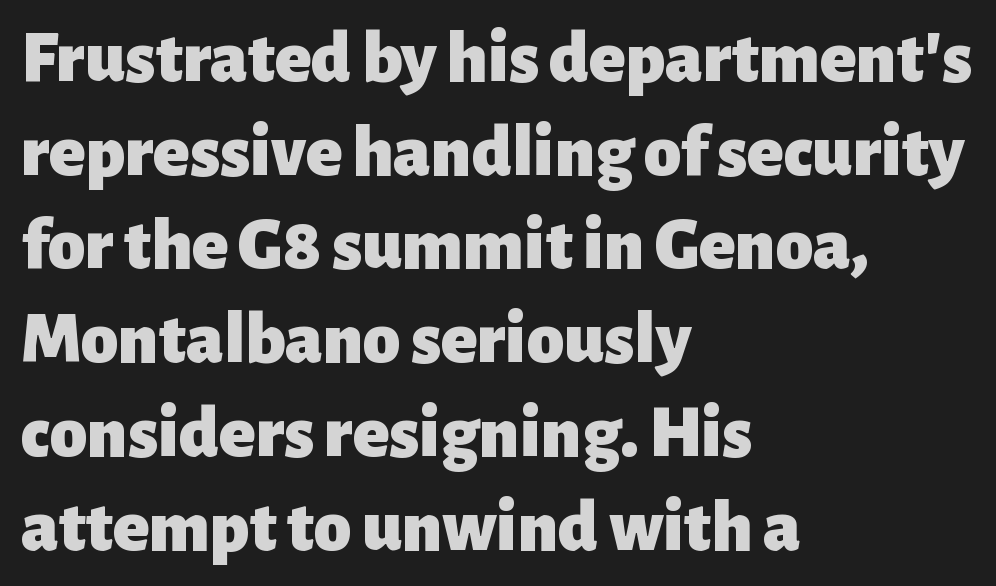
Descenders are the only things crossing below the line. One glance says typical: line gaps are just what's usual. These words are printed bold, with thick strokes throughout. These lines stack with their left ends in a neat column. Stroke terminals: plain, sans-serif. Students, note that the glyphs here touch the page at normal intervals.
